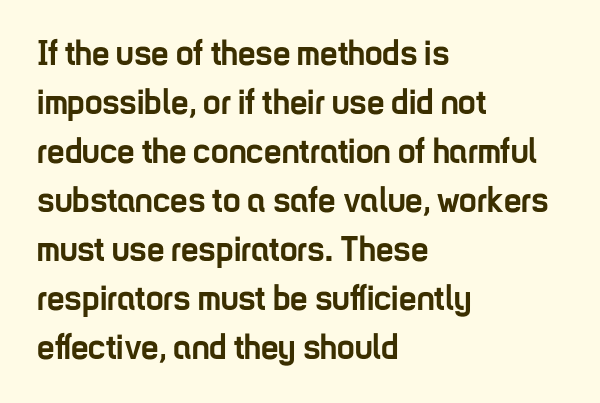
Does the copy run flush right? No — it runs flush left. The lettering holds an erect, upright posture throughout. Compared with typical paragraphs, the rows here are spaced about the same. Observe the ordinary spacing: letters are neighbours, not strangers.
